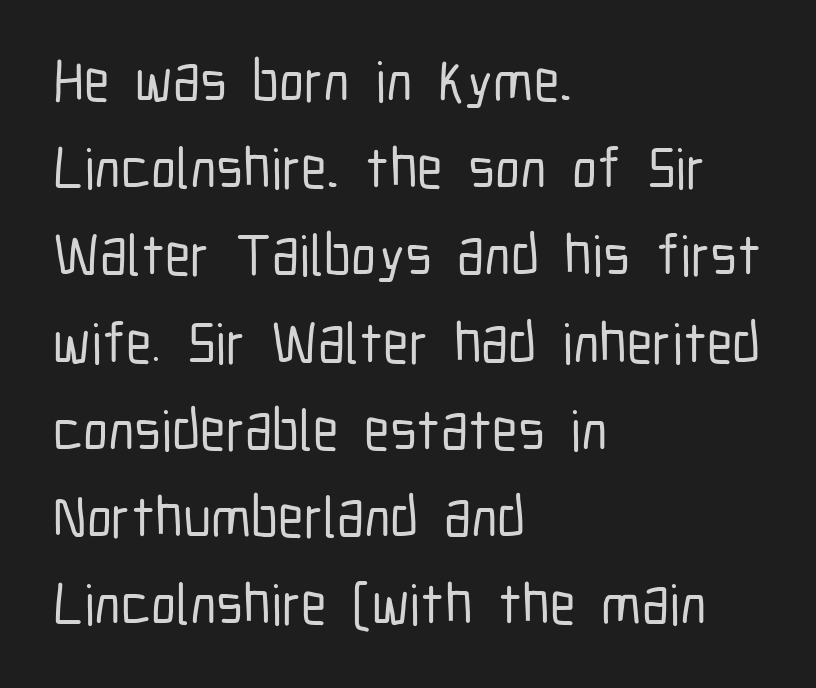
Letter spacing: default. The font family rendered here belongs to the sans-serif group. Think of a printed novel: that variable character pitch is what you see here. No word sits above an underline.
